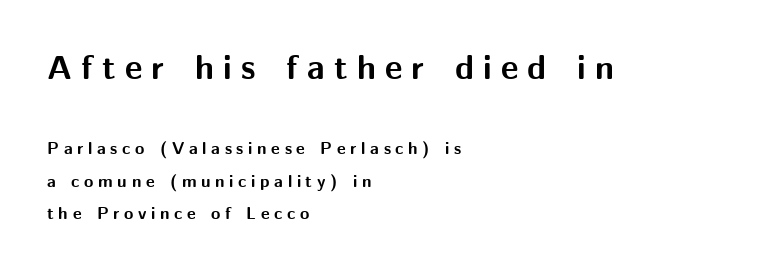
Typographically, this falls in the sans-serif category. This layout puts the oversized block above and the modest block below. Students, this is bold: see how much ink each stroke carries. Do the characters align in a grid? No, the font is proportional. Where is the straight margin? On the left. Each word looks stretched out because of the extra space between its letters.
